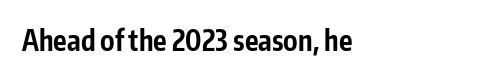
{"serif": "no", "italic": "no", "bold": "yes", "weight": "bold", "width": "condensed", "stroke_contrast": "low", "x_height": "medium", "monospaced": "no", "underline": "no", "letter_spacing": "normal", "letter_spacing_em": 0.0, "glyph_px": 28}
